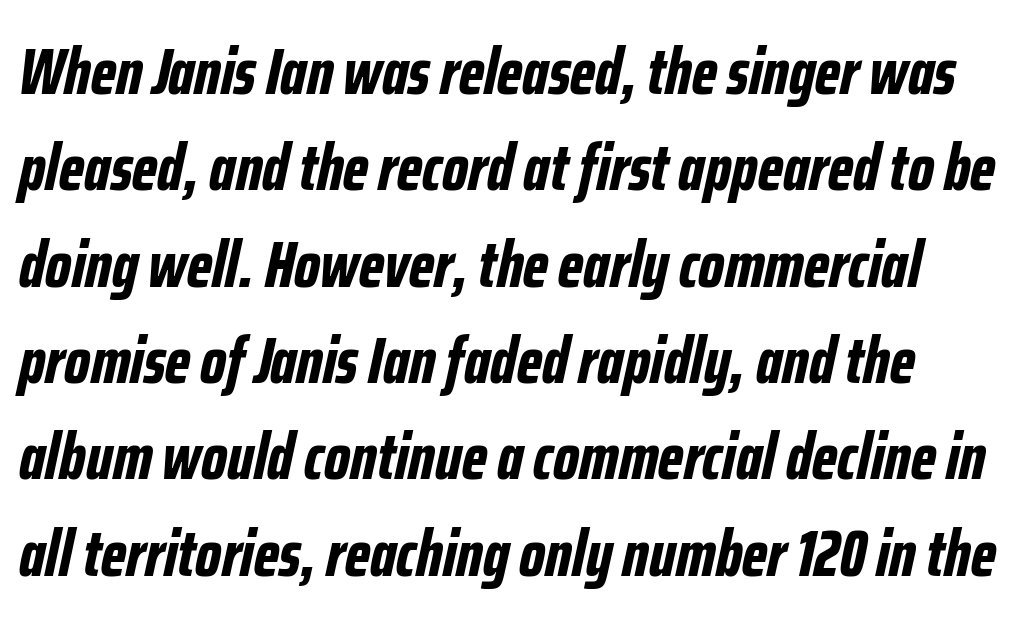
{"italic": "yes", "lean": "right", "slant_degrees": 12, "bold": "yes", "weight": "bold", "width": "condensed", "stroke_contrast": "low", "x_height": "medium", "monospaced": "no", "underline": "no", "line_spacing": "normal", "line_spacing_ratio": 1.46, "letter_spacing": "normal", "letter_spacing_em": 0.0, "glyph_px": 66}
